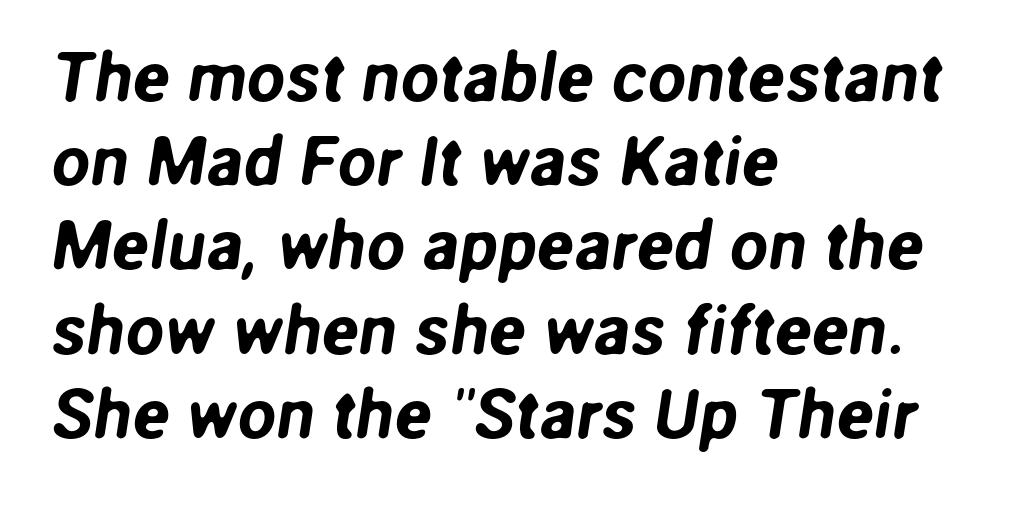
{"serif": "no", "width": "normal", "stroke_contrast": "low", "x_height": "medium", "monospaced": "no", "underline": "no", "align": "left", "line_spacing_ratio": 1.22, "letter_spacing": "normal", "letter_spacing_em": 0.0, "glyph_px": 69}
